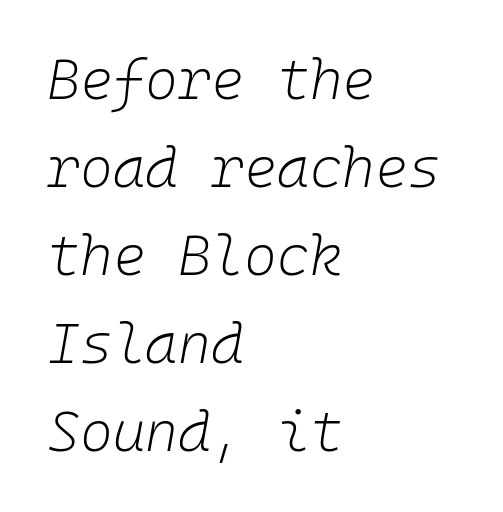
{"italic": "yes", "lean": "right", "slant_degrees": 10, "bold": "no", "weight": "light", "width": "normal", "stroke_contrast": "low", "x_height": "medium", "underline": "no", "align": "left", "line_spacing": "normal", "line_spacing_ratio": 1.57, "letter_spacing": "normal", "letter_spacing_em": 0.0, "glyph_px": 56}
